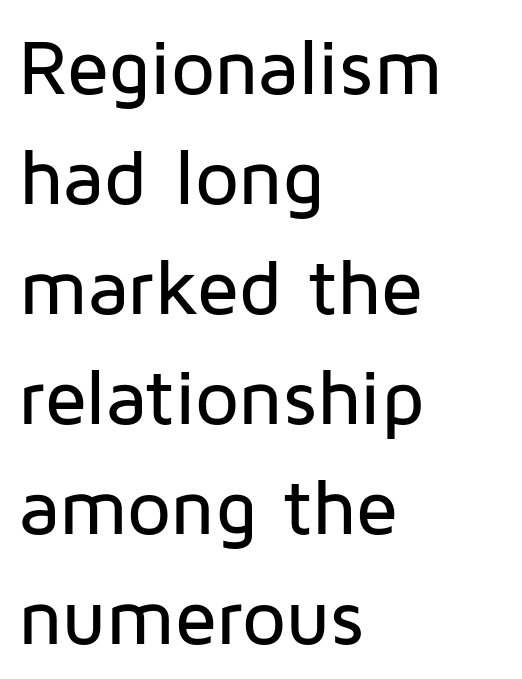
Q: Is the text italic (slanted)? A: No, it is upright.
Q: Is the typeface a serif or a sans-serif typeface? A: Sans-serif.
Q: Is the text underlined? A: No.
Q: How is the paragraph aligned? A: Left-aligned.
Q: Is the spacing between letters normal or unusually wide? A: Normal.
Q: Is the spacing between lines tight, normal or loose? A: Normal.
Q: Width (condensed, normal, or wide)? A: Normal.
Q: Stroke contrast? A: Low.
Q: x-height? A: Medium.
Q: Monospaced? A: No.
